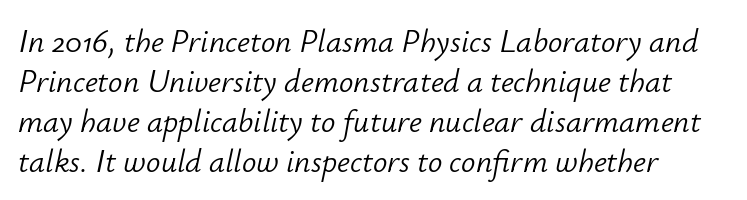
{"italic": "yes", "lean": "right", "slant_degrees": 12, "bold": "no", "weight": "light", "width": "normal", "stroke_contrast": "low", "x_height": "small", "monospaced": "no", "underline": "no", "line_spacing": "normal", "line_spacing_ratio": 1.25, "letter_spacing": "normal", "letter_spacing_em": 0.0, "glyph_px": 32}
